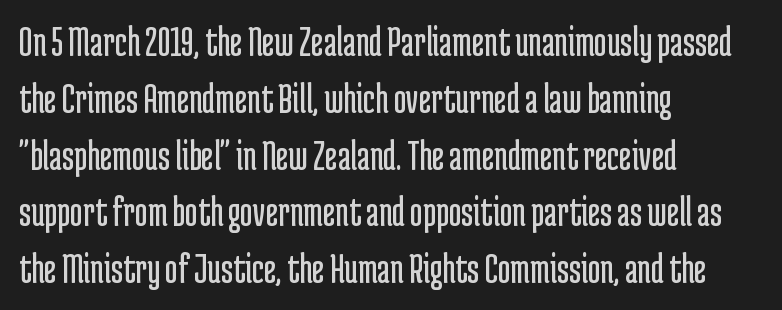
Q: Is the text bold? A: No.
Q: Is the text italic (slanted)? A: No, it is upright.
Q: Is the typeface a serif or a sans-serif typeface? A: Sans-serif.
Q: Is the text underlined? A: No.
Q: How is the paragraph aligned? A: Left-aligned.
Q: Is the spacing between letters normal or unusually wide? A: Normal.
Q: Is the spacing between lines tight, normal or loose? A: Normal.
Q: Width (condensed, normal, or wide)? A: Condensed.
Q: Stroke contrast? A: Low.
Q: x-height? A: Medium.
Q: Monospaced? A: No.
